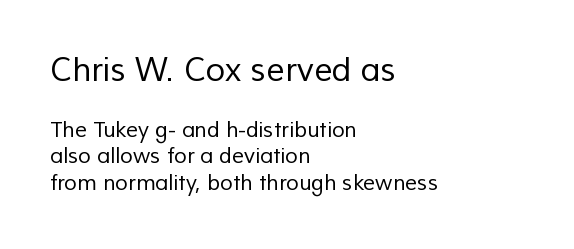
Whoever set this chose a conventional vertical rhythm. One-word summary of the alignment: left. The line texture is even and compact thanks to regular tracking. Type without underlining. Stroke thickness stays within the range of a standard reading face or lighter.
